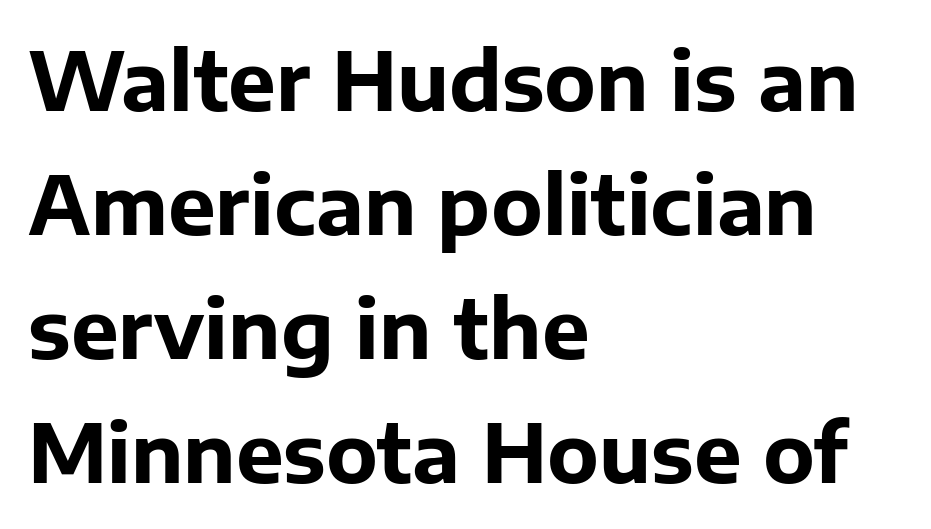
{"serif": "no", "italic": "no", "bold": "yes", "weight": "bold", "width": "normal", "stroke_contrast": "low", "x_height": "medium", "monospaced": "no", "underline": "no", "align": "left", "line_spacing": "normal", "line_spacing_ratio": 1.55, "letter_spacing": "normal", "letter_spacing_em": 0.0, "glyph_px": 80}
